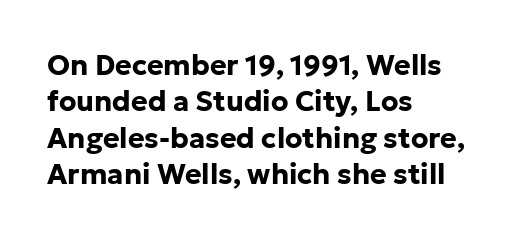
Has an underline been added? It has not. There is no visible air inserted between adjacent glyphs. The ragged edge is on the right, which tells us the setting is flush left. Look at the stroke-to-counter ratio: heavy, a bold. A sans-serif font was chosen for this passage.
